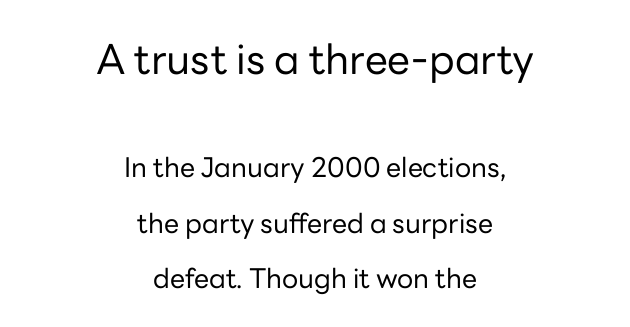
The passage shown is typed in a proportional face where columns would drift. Top chunk: large. Bottom chunk: small. The rendering uses a large line-height, opening up the rows. In terms of posture, this sample is upright. The lines are quadded center. Look at the bottom of the vertical strokes: they stop flat, with no serifs.
